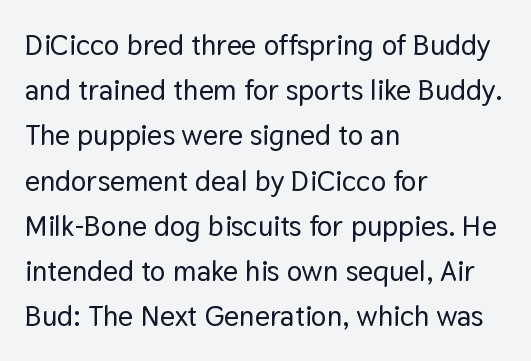
{"serif": "no", "italic": "no", "width": "normal", "stroke_contrast": "low", "x_height": "medium", "monospaced": "no", "underline": "no", "align": "left", "line_spacing": "normal", "line_spacing_ratio": 1.56, "letter_spacing": "normal", "letter_spacing_em": 0.0, "glyph_px": 29}
